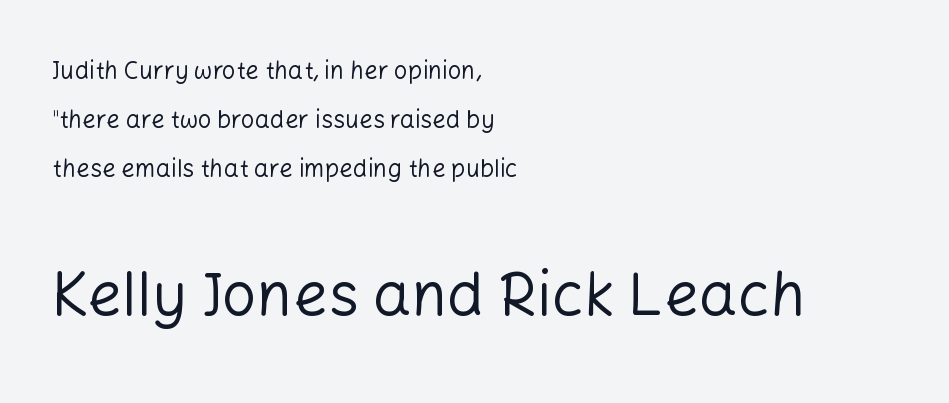
Q: Is the text bold? A: No.
Q: Is the text italic (slanted)? A: No, it is upright.
Q: Is the typeface a serif or a sans-serif typeface? A: Sans-serif.
Q: Is the text underlined? A: No.
Q: How is the paragraph aligned? A: Left-aligned.
Q: Is the spacing between letters normal or unusually wide? A: Normal.
Q: Is the spacing between lines tight, normal or loose? A: Loose.
Q: Which block of text is set in a larger size, the first (top) or the second (bottom)? A: The second (bottom) one.
Q: Width (condensed, normal, or wide)? A: Normal.
Q: Stroke contrast? A: Low.
Q: x-height? A: Medium.
Q: Monospaced? A: No.
